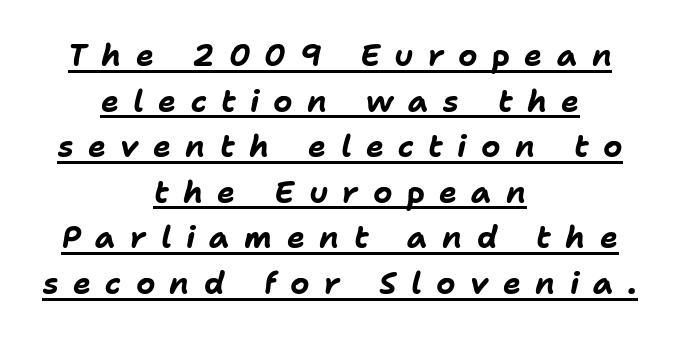
The image shows 30 px bold type, italic (leaning right); set centered, normal line spacing (1.52x), unusually wide letter spacing (+0.48 em), underlined; low stroke contrast and a medium x-height.
